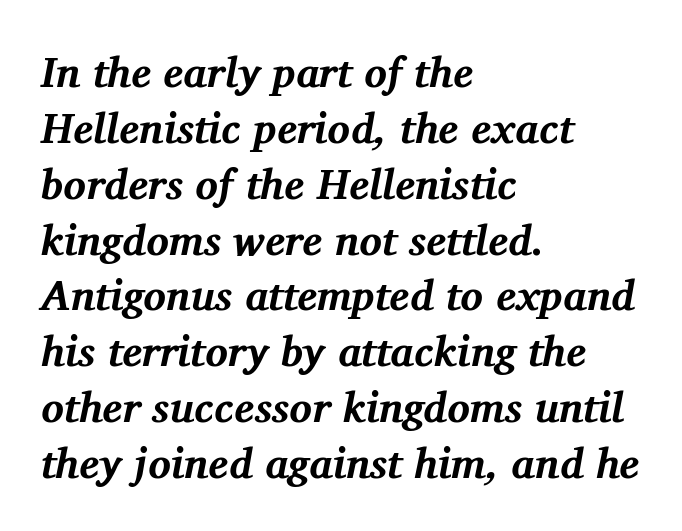
Q: Is the text bold? A: Yes.
Q: Is the text italic (slanted)? A: Yes, it leans right by about 11 degrees.
Q: Is the typeface a serif or a sans-serif typeface? A: Serif.
Q: Is the text underlined? A: No.
Q: How is the paragraph aligned? A: Left-aligned.
Q: Is the spacing between letters normal or unusually wide? A: Normal.
Q: Is the spacing between lines tight, normal or loose? A: Normal.
Q: Width (condensed, normal, or wide)? A: Normal.
Q: Stroke contrast? A: Medium.
Q: x-height? A: Medium.
Q: Monospaced? A: No.
